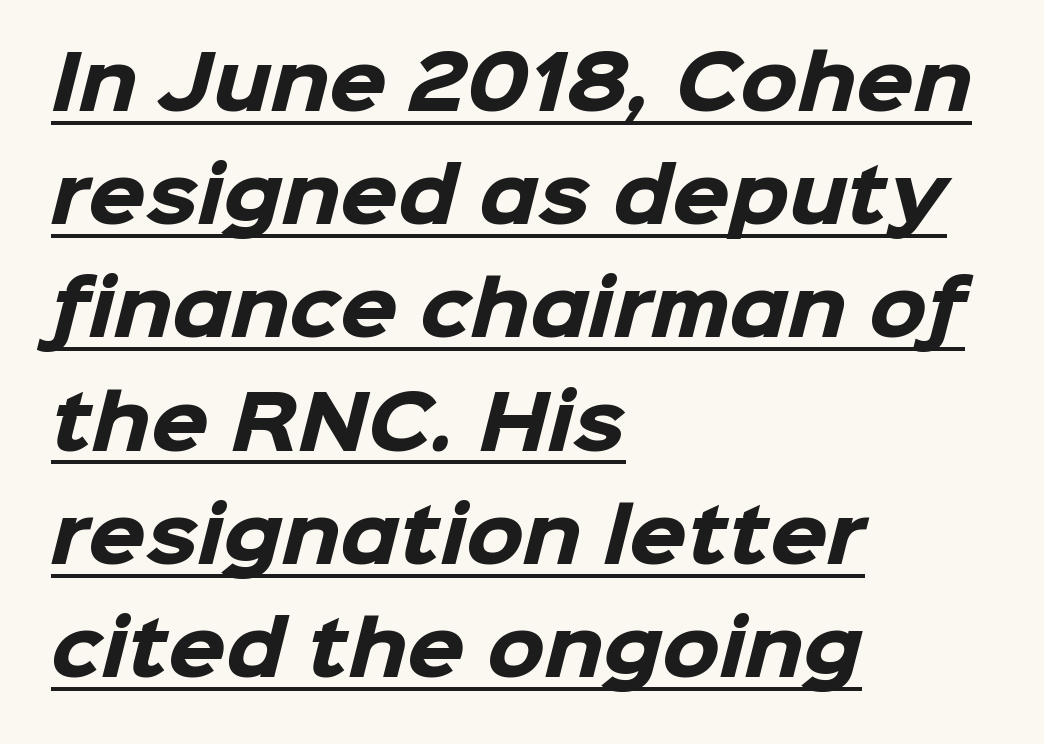
The image shows 74 px heavy sans-serif type; set left-aligned, normal line spacing (1.53x), normal letter spacing, underlined; low stroke contrast and a medium x-height.
